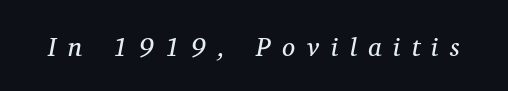
The image shows 26 px text type, italic (leaning right); set unusually wide letter spacing (+0.45 em), not underlined.
